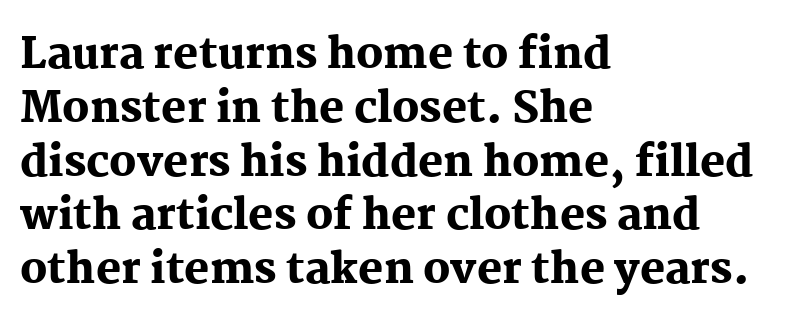
The image shows 42 px heavy serif type, upright; set left-aligned, normal line spacing (1.28x), normal letter spacing, not underlined; medium stroke contrast and a medium x-height.
